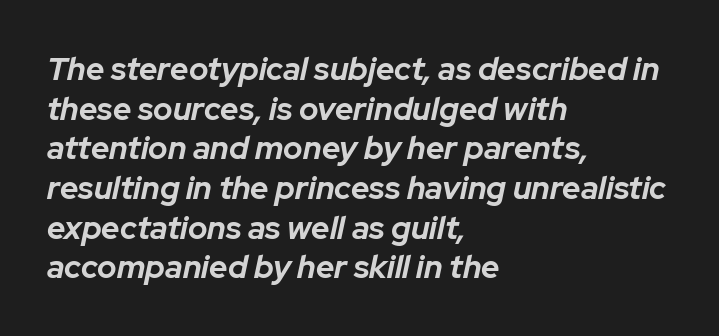
{"italic": "yes", "lean": "right", "slant_degrees": 12, "bold": "yes", "weight": "bold", "width": "normal", "stroke_contrast": "low", "x_height": "medium", "monospaced": "no", "underline": "no", "align": "left", "line_spacing_ratio": 1.24, "letter_spacing": "normal", "letter_spacing_em": 0.0, "glyph_px": 32}
